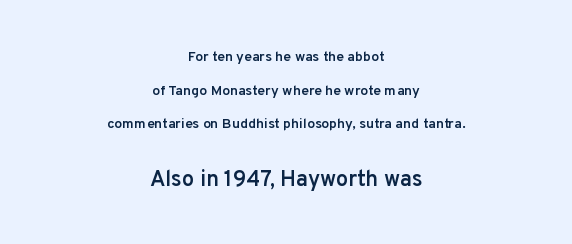
Its strokes are somewhat broadened, the hallmark of semibold type. The passage shown stacks its lines with a broad gap. Look at the glyph heights: the lower group is clearly the bigger setting. The foot of each line stays bare and open.
